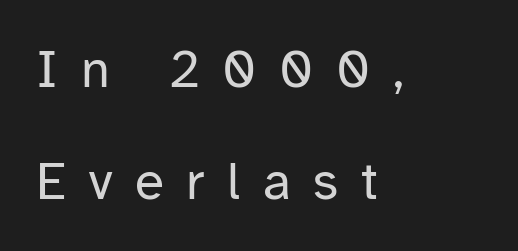
Q: Is the text bold? A: No.
Q: Is the text italic (slanted)? A: No, it is upright.
Q: Is the typeface a serif or a sans-serif typeface? A: Sans-serif.
Q: Is the text underlined? A: No.
Q: How is the paragraph aligned? A: Left-aligned.
Q: Is the spacing between letters normal or unusually wide? A: Unusually wide.
Q: Is the spacing between lines tight, normal or loose? A: Loose.
Q: Width (condensed, normal, or wide)? A: Normal.
Q: Stroke contrast? A: Low.
Q: x-height? A: Medium.
Q: Monospaced? A: No.
